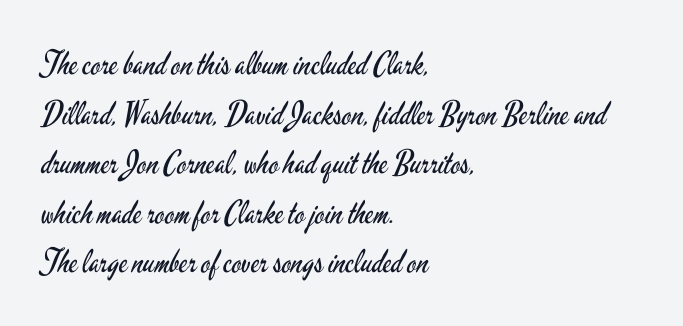
{"serif": "no", "bold": "no", "weight": "regular", "width": "condensed", "stroke_contrast": "low", "x_height": "small", "monospaced": "no", "underline": "no", "align": "left", "line_spacing": "normal", "line_spacing_ratio": 1.55, "letter_spacing": "normal", "letter_spacing_em": 0.0, "glyph_px": 32}
